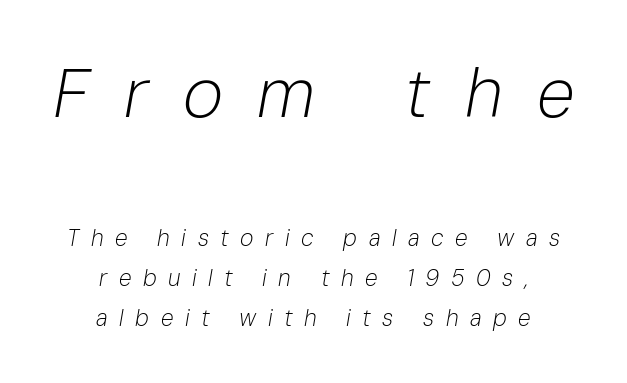
Q: Is the text bold? A: No.
Q: Is the text italic (slanted)? A: Yes, it leans right by about 10 degrees.
Q: Is the text underlined? A: No.
Q: How is the paragraph aligned? A: Centered.
Q: Is the spacing between letters normal or unusually wide? A: Unusually wide.
Q: Which block of text is set in a larger size, the first (top) or the second (bottom)? A: The first (top) one.
Q: Width (condensed, normal, or wide)? A: Normal.
Q: Stroke contrast? A: Low.
Q: x-height? A: Medium.
Q: Monospaced? A: No.
